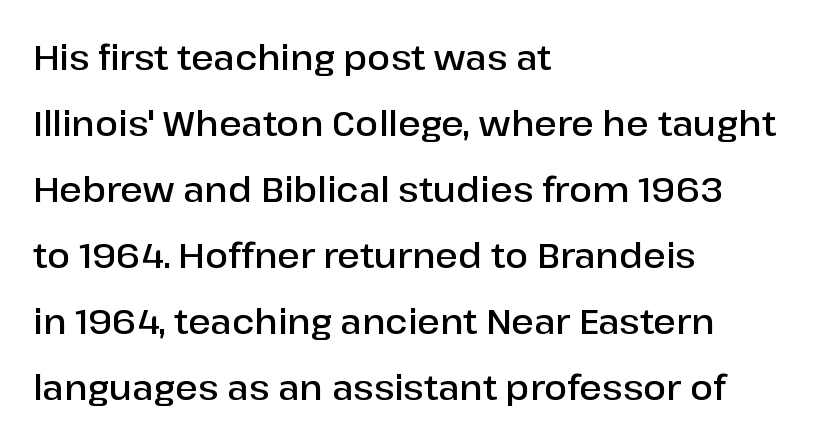
The vertical gap from one line to the next is large. Words appear dense and cohesive because spacing is normal. These words are printed semibold, heavier than regular yet not bold. Check where the strokes stop: nothing finishes them off — pure sans. Varying glyph widths throughout — classic text-font behaviour.
